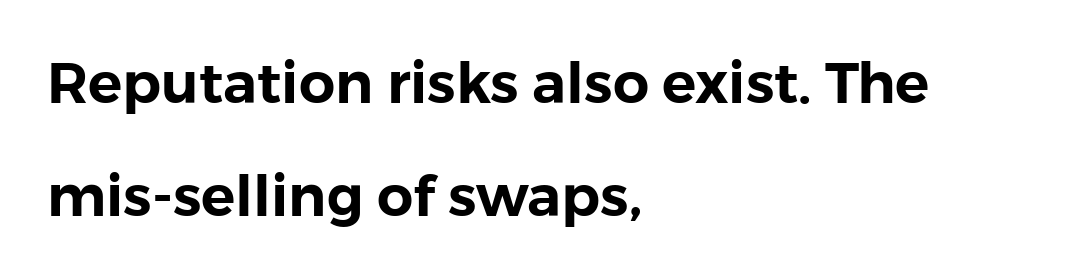
{"serif": "no", "italic": "no", "width": "normal", "stroke_contrast": "low", "x_height": "medium", "monospaced": "no", "underline": "no", "align": "left", "line_spacing": "loose", "line_spacing_ratio": 1.98, "letter_spacing": "normal", "letter_spacing_em": 0.0, "glyph_px": 57}
